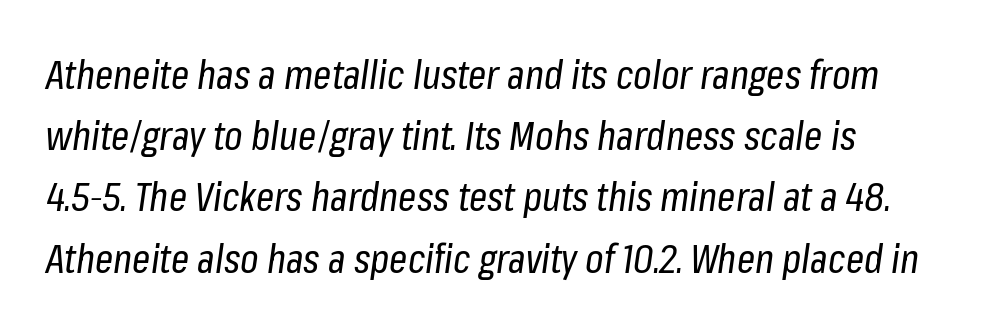
Q: Is the text bold? A: No.
Q: Is the text italic (slanted)? A: Yes, it leans right by about 8 degrees.
Q: Is the text underlined? A: No.
Q: Is the spacing between letters normal or unusually wide? A: Normal.
Q: Is the spacing between lines tight, normal or loose? A: Normal.
Q: Width (condensed, normal, or wide)? A: Condensed.
Q: Stroke contrast? A: Low.
Q: x-height? A: Medium.
Q: Monospaced? A: No.
